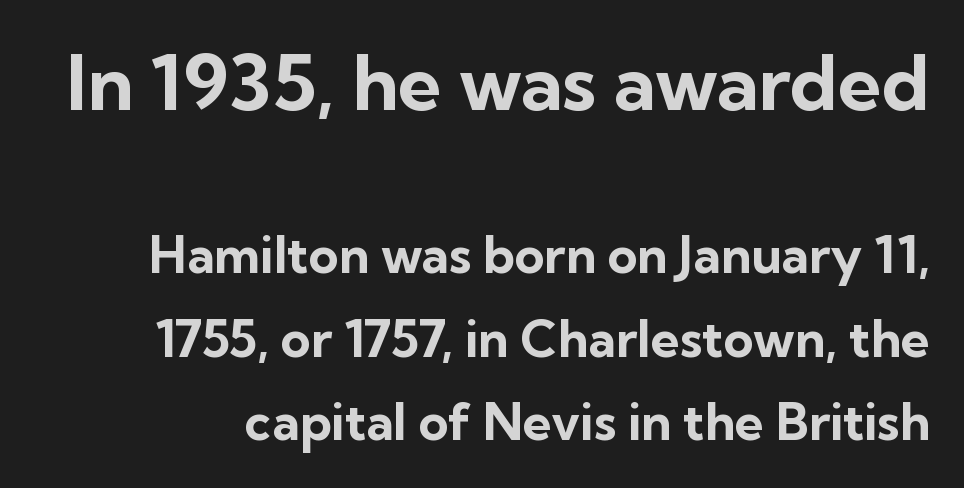
The image shows 77 px bold sans-serif type, upright; set normal line spacing (1.64x), normal letter spacing, not underlined; the first (top) block is 1.51x larger; low stroke contrast and a medium x-height.
